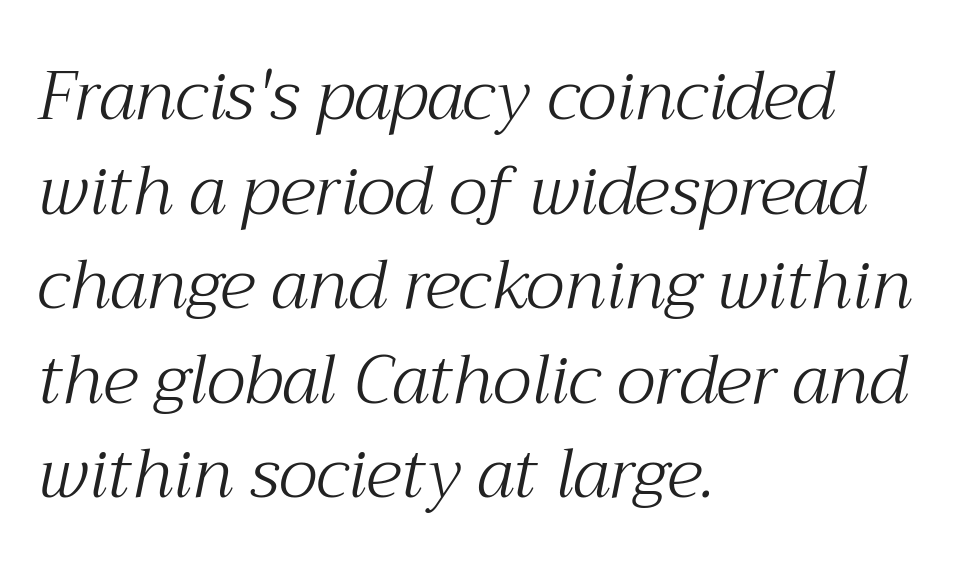
The image shows 68 px light serif type, italic (leaning right); set left-aligned, normal line spacing (1.39x), normal letter spacing, not underlined; medium stroke contrast and a medium x-height.
